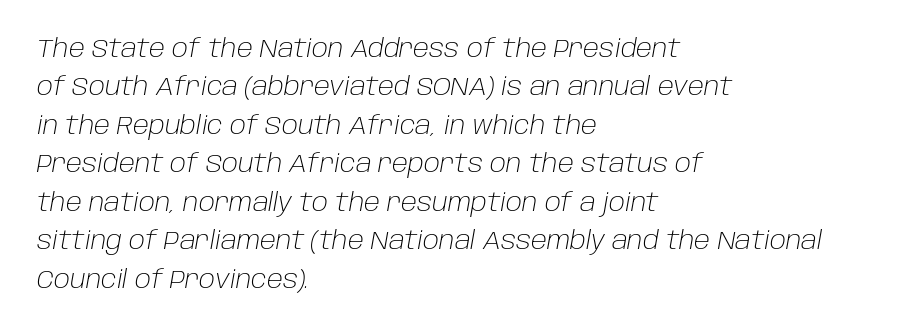
The image shows 25 px text type, italic (leaning right); set left-aligned, normal line spacing (1.54x), normal letter spacing, not underlined.
